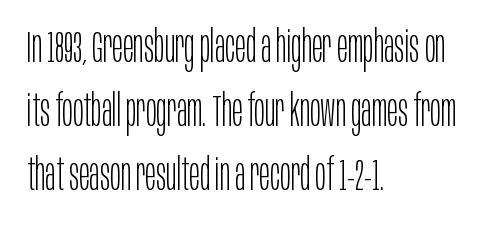
{"serif": "no", "italic": "no", "bold": "no", "weight": "light", "width": "condensed", "stroke_contrast": "low", "x_height": "large", "monospaced": "no", "underline": "no", "align": "left", "line_spacing": "normal", "line_spacing_ratio": 1.46, "letter_spacing": "normal", "letter_spacing_em": 0.0, "glyph_px": 44}
